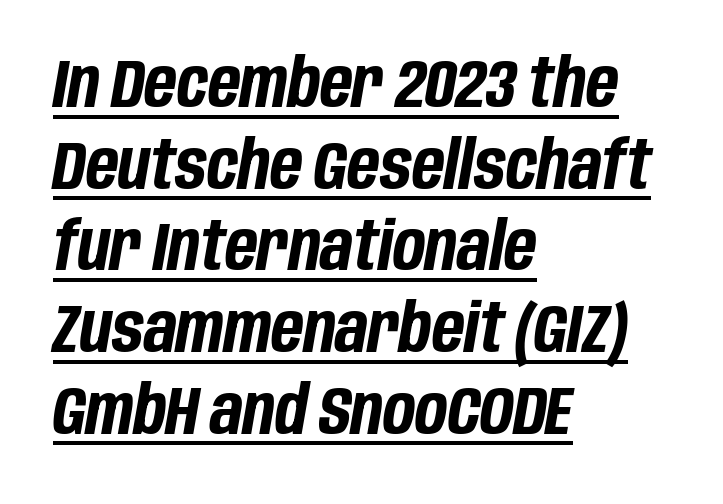
{"italic": "yes", "lean": "right", "slant_degrees": 10, "bold": "yes", "weight": "bold", "width": "condensed", "stroke_contrast": "low", "x_height": "large", "monospaced": "no", "underline": "yes", "align": "left", "line_spacing_ratio": 1.22, "letter_spacing": "normal", "letter_spacing_em": 0.0, "glyph_px": 67}
